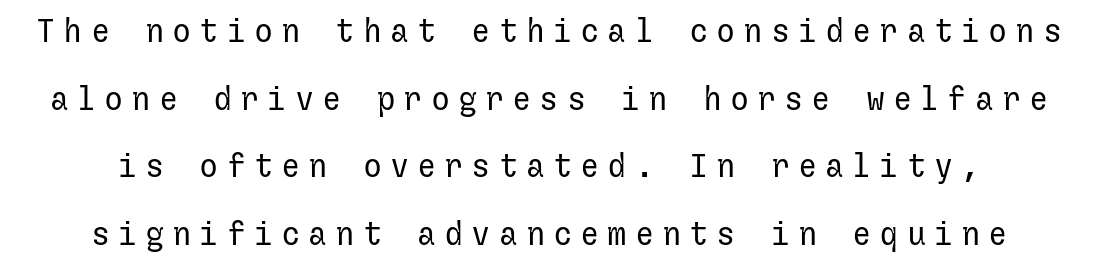
The image shows 32 px regular-weight sans-serif type, upright; set loose line spacing (2.11x), unusually wide letter spacing (+0.25 em), not underlined; low stroke contrast and a medium x-height.
